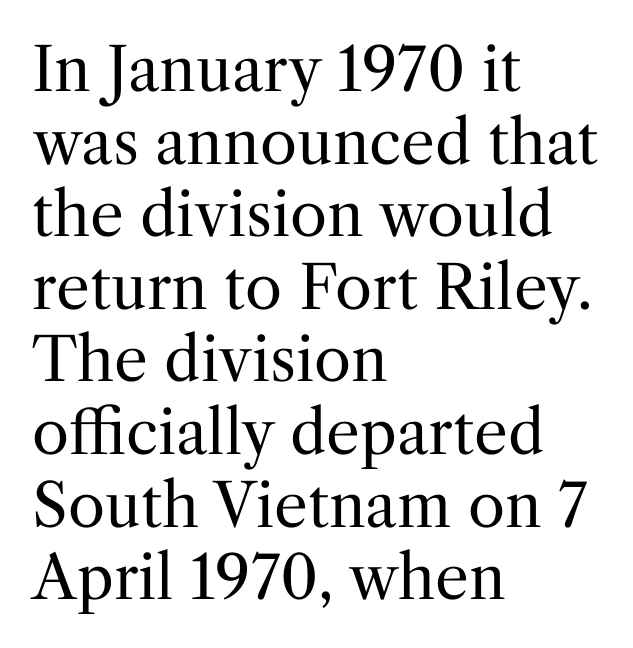
Layout note: lines flush left. Only glyphs here, with clear space below each row. The passage shown is typed in a proportional face where columns would drift. Letter spacing: default. Characters remain perfectly vertical along every line.
